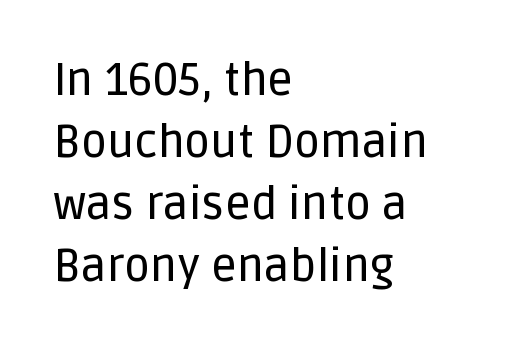
Varying glyph widths throughout — classic text-font behaviour. This rendering features lettering with no underline. Observe the ordinary spacing: letters are neighbours, not strangers. The face used here is a sans, in the tradition of grotesques and geometrics.
